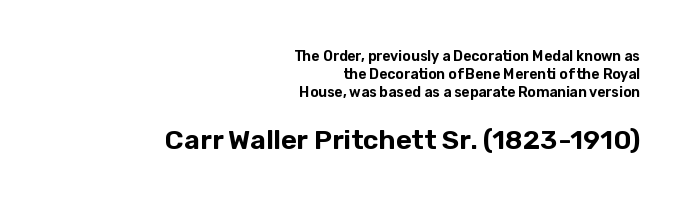
Q: Is the text italic (slanted)? A: No, it is upright.
Q: Is the text underlined? A: No.
Q: How is the paragraph aligned? A: Right-aligned.
Q: Is the spacing between letters normal or unusually wide? A: Normal.
Q: Is the spacing between lines tight, normal or loose? A: Normal.
Q: Which block of text is set in a larger size, the first (top) or the second (bottom)? A: The second (bottom) one.
